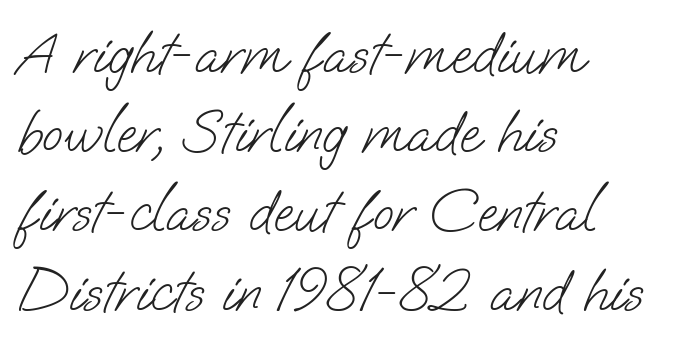
Q: Is the text bold? A: No.
Q: Is the typeface a serif or a sans-serif typeface? A: Sans-serif.
Q: Is the text underlined? A: No.
Q: How is the paragraph aligned? A: Left-aligned.
Q: Is the spacing between letters normal or unusually wide? A: Normal.
Q: Is the spacing between lines tight, normal or loose? A: Normal.
Q: Width (condensed, normal, or wide)? A: Normal.
Q: Stroke contrast? A: Low.
Q: x-height? A: Small.
Q: Monospaced? A: No.
